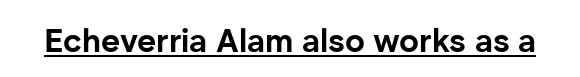
The image shows 33 px bold sans-serif type, upright; set normal letter spacing, underlined; low stroke contrast and a medium x-height.
